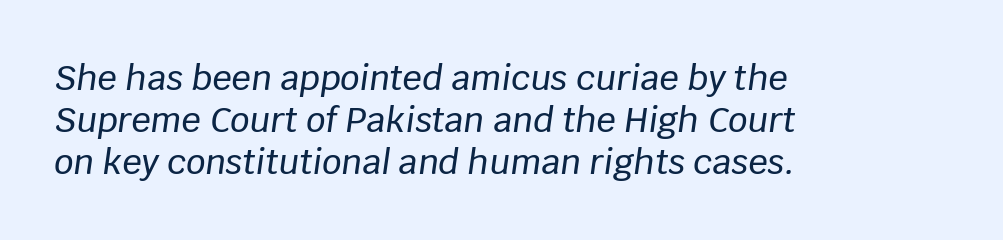
Note the varied advance widths — an 'i' is clearly narrower than an 'm'. Emphasis-style slanted type is in use. Every row of glyphs begins at an identical x-position on the left. Words appear dense and cohesive because spacing is normal. Glance below the letters and you will spot only blank space.
